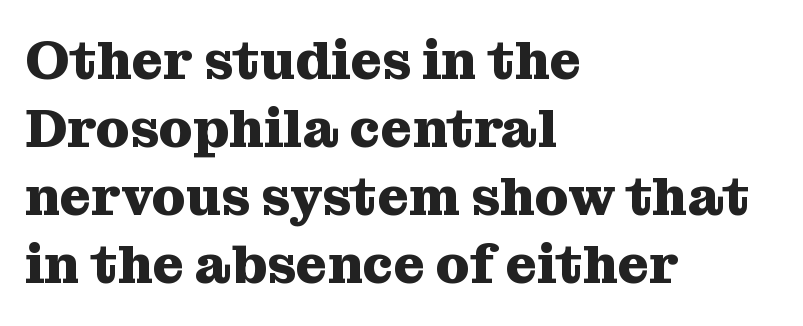
The image shows 54 px heavy serif type, upright; set left-aligned, normal line spacing (1.26x), normal letter spacing, not underlined; medium stroke contrast and a medium x-height.
